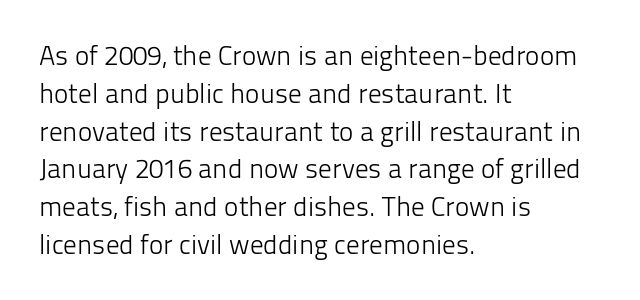
Q: Is the text bold? A: No.
Q: Is the text italic (slanted)? A: No, it is upright.
Q: Is the text underlined? A: No.
Q: How is the paragraph aligned? A: Left-aligned.
Q: Is the spacing between letters normal or unusually wide? A: Normal.
Q: Is the spacing between lines tight, normal or loose? A: Normal.
